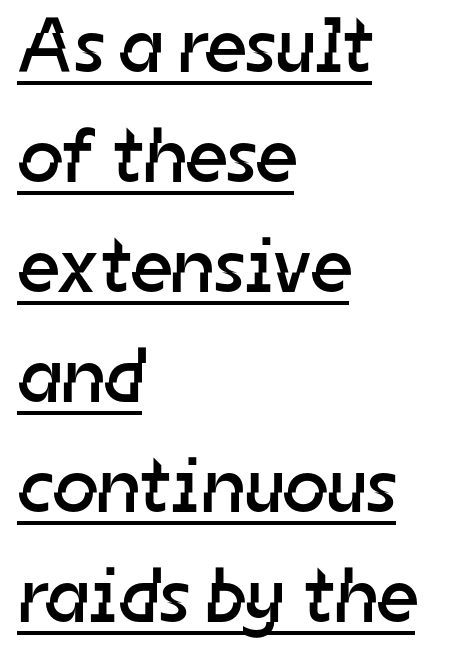
{"serif": "no", "bold": "no", "weight": "regular", "width": "normal", "stroke_contrast": "low", "x_height": "medium", "monospaced": "no", "underline": "yes", "align": "left", "line_spacing": "normal", "line_spacing_ratio": 1.41, "letter_spacing": "normal", "letter_spacing_em": 0.0, "glyph_px": 78}
